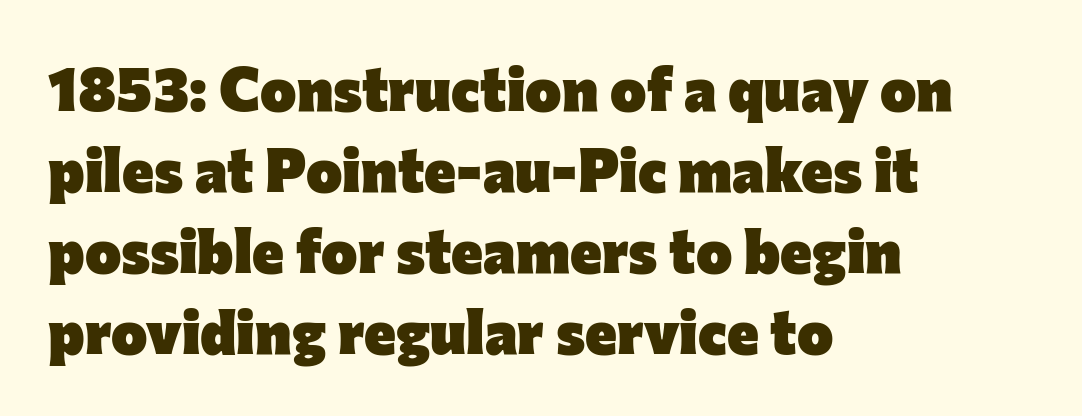
The image shows 61 px heavy sans-serif type, upright; set left-aligned, normal line spacing (1.33x), normal letter spacing, not underlined; low stroke contrast and a medium x-height.
